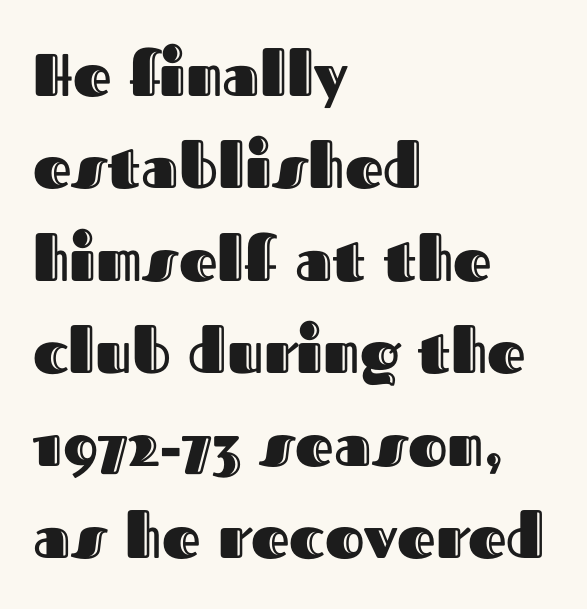
{"italic": "no", "width": "normal", "x_height": "medium", "monospaced": "no", "underline": "no", "align": "left", "line_spacing": "normal", "line_spacing_ratio": 1.54, "letter_spacing": "normal", "letter_spacing_em": 0.0, "glyph_px": 60}
